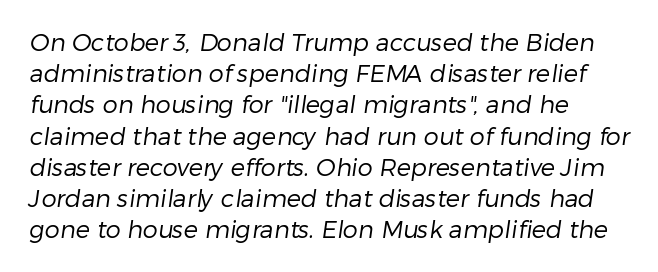
Q: Is the text bold? A: No.
Q: Is the text underlined? A: No.
Q: How is the paragraph aligned? A: Left-aligned.
Q: Is the spacing between letters normal or unusually wide? A: Normal.
Q: Is the spacing between lines tight, normal or loose? A: Normal.
